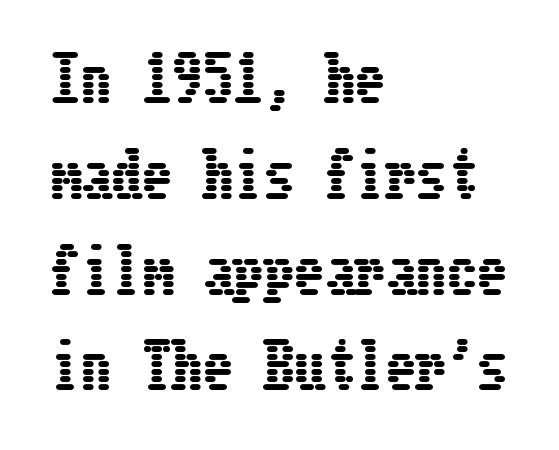
Line spacing here is normal. Tall strokes in this sample are plumb rather than angled. Which margin do the lines hug? The left one — the right edge is uneven. Plain, unruled lines of type. How are the letters spaced? Ordinarily, with no added tracking.
